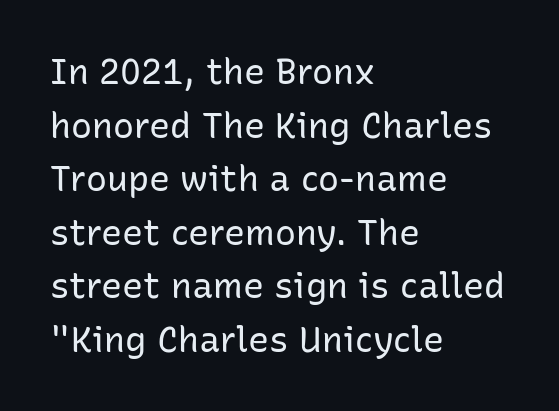
Q: Is the text bold? A: No.
Q: Is the text italic (slanted)? A: No, it is upright.
Q: Is the typeface a serif or a sans-serif typeface? A: Sans-serif.
Q: Is the text underlined? A: No.
Q: How is the paragraph aligned? A: Left-aligned.
Q: Is the spacing between letters normal or unusually wide? A: Normal.
Q: Is the spacing between lines tight, normal or loose? A: Normal.
Q: Width (condensed, normal, or wide)? A: Normal.
Q: Stroke contrast? A: Low.
Q: x-height? A: Medium.
Q: Monospaced? A: No.
